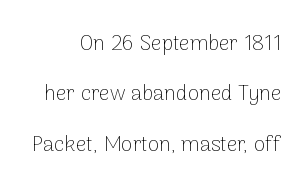
No chunkiness to these letters — they're not bold. Between one letter and the next there's only the usual sliver of space. The space directly below the letters is spotless. When letters stand straight like this, we call the style roman or upright. You could fit nearly another row in the gap between these rows.
